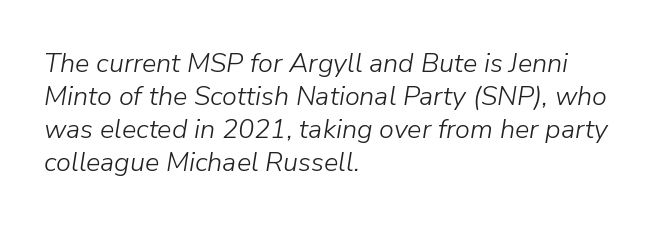
The image shows 27 px text type, italic (leaning right); set left-aligned, line spacing 1.22x, normal letter spacing, not underlined.
